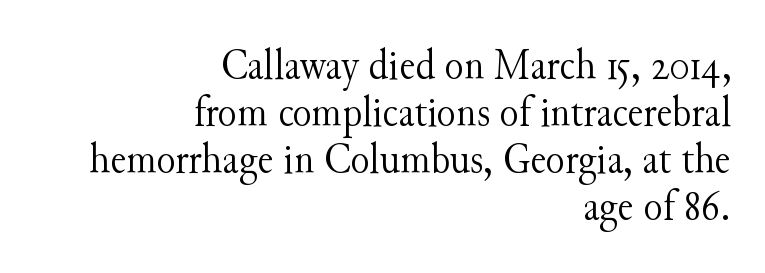
The image shows 44 px light serif type, upright; set right-aligned, tight line spacing (1.07x), normal letter spacing, not underlined; medium stroke contrast and a small x-height.
